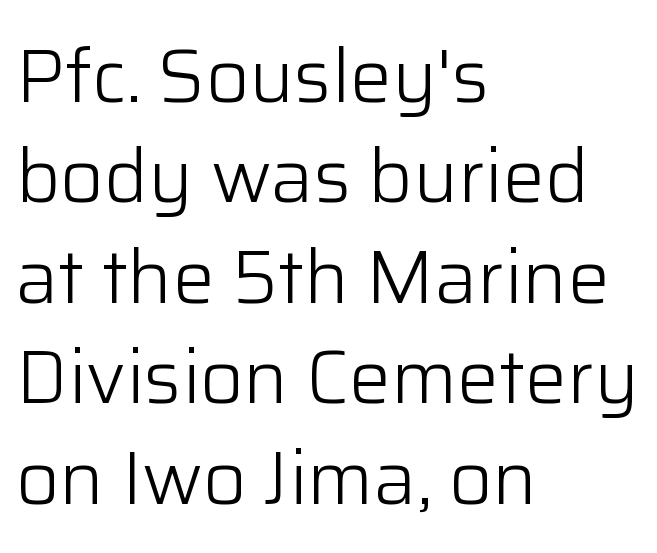
Q: Is the text bold? A: No.
Q: Is the text italic (slanted)? A: No, it is upright.
Q: Is the typeface a serif or a sans-serif typeface? A: Sans-serif.
Q: Is the text underlined? A: No.
Q: How is the paragraph aligned? A: Left-aligned.
Q: Is the spacing between letters normal or unusually wide? A: Normal.
Q: Is the spacing between lines tight, normal or loose? A: Normal.
Q: Width (condensed, normal, or wide)? A: Normal.
Q: Stroke contrast? A: Low.
Q: x-height? A: Medium.
Q: Monospaced? A: No.
